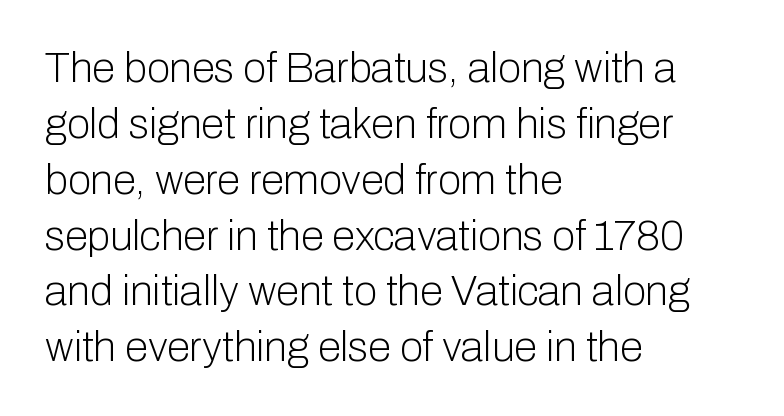
Q: Is the text bold? A: No.
Q: Is the text italic (slanted)? A: No, it is upright.
Q: Is the typeface a serif or a sans-serif typeface? A: Sans-serif.
Q: Is the text underlined? A: No.
Q: How is the paragraph aligned? A: Left-aligned.
Q: Is the spacing between letters normal or unusually wide? A: Normal.
Q: Is the spacing between lines tight, normal or loose? A: Normal.
Q: Width (condensed, normal, or wide)? A: Normal.
Q: Stroke contrast? A: Low.
Q: x-height? A: Medium.
Q: Monospaced? A: No.
